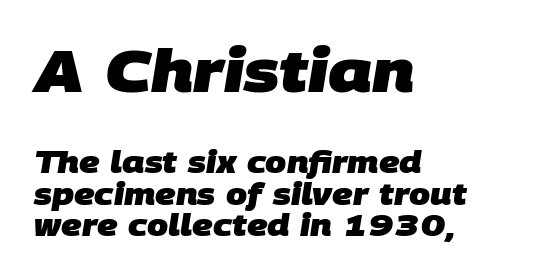
The image shows 59 px heavy sans-serif type; set left-aligned, tight line spacing (1.05x), normal letter spacing, not underlined; the first (top) block is 1.97x larger; low stroke contrast and a large x-height.
